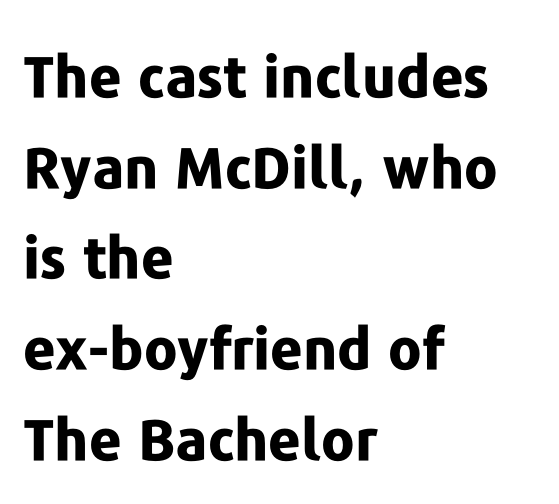
Q: Is the text bold? A: Yes.
Q: Is the text italic (slanted)? A: No, it is upright.
Q: Is the typeface a serif or a sans-serif typeface? A: Sans-serif.
Q: Is the text underlined? A: No.
Q: How is the paragraph aligned? A: Left-aligned.
Q: Is the spacing between letters normal or unusually wide? A: Normal.
Q: Is the spacing between lines tight, normal or loose? A: Normal.
Q: Width (condensed, normal, or wide)? A: Normal.
Q: Stroke contrast? A: Low.
Q: x-height? A: Medium.
Q: Monospaced? A: No.
